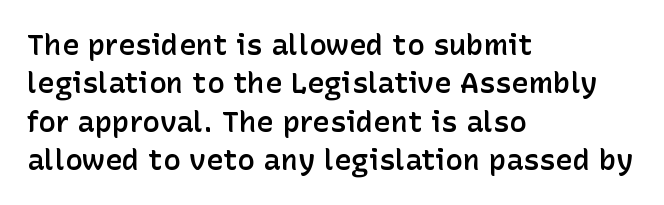
The image shows 29 px semibold sans-serif type, upright; set left-aligned, normal line spacing (1.32x), normal letter spacing, not underlined; low stroke contrast and a medium x-height.
